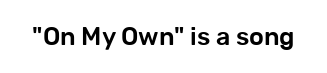
Q: Is the text italic (slanted)? A: No, it is upright.
Q: Is the text underlined? A: No.
Q: Is the spacing between letters normal or unusually wide? A: Normal.
